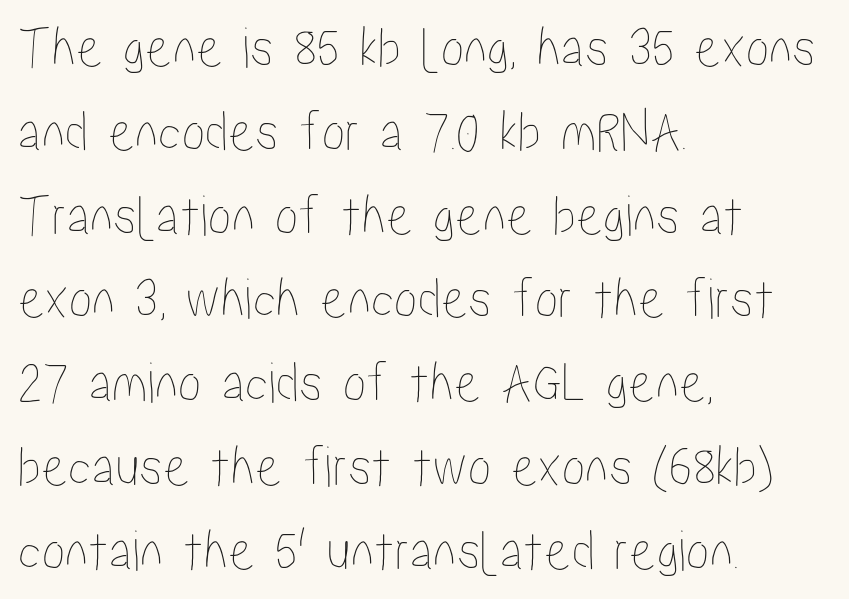
{"italic": "no", "width": "condensed", "stroke_contrast": "low", "x_height": "medium", "monospaced": "no", "underline": "no", "align": "left", "line_spacing": "normal", "line_spacing_ratio": 1.42, "letter_spacing": "normal", "letter_spacing_em": 0.0, "glyph_px": 59}
